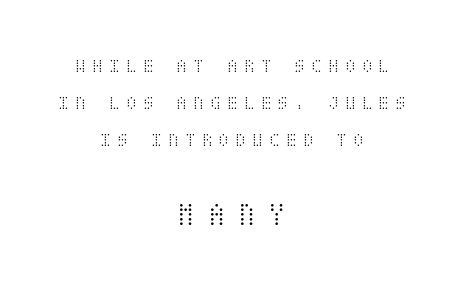
Q: Is the text bold? A: No.
Q: Is the text italic (slanted)? A: No, it is upright.
Q: Is the text underlined? A: No.
Q: How is the paragraph aligned? A: Centered.
Q: Is the spacing between letters normal or unusually wide? A: Unusually wide.
Q: Is the spacing between lines tight, normal or loose? A: Loose.
Q: Which block of text is set in a larger size, the first (top) or the second (bottom)? A: The second (bottom) one.
Q: Width (condensed, normal, or wide)? A: Condensed.
Q: Stroke contrast? A: Medium.
Q: x-height? A: Large.
